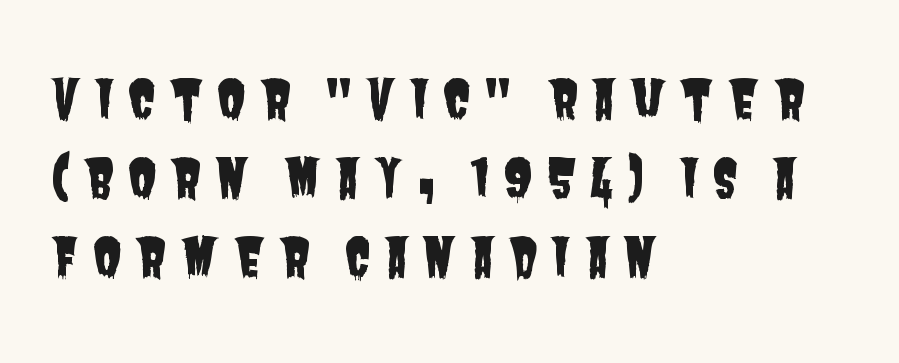
Q: Is the typeface a serif or a sans-serif typeface? A: Sans-serif.
Q: Is the text underlined? A: No.
Q: How is the paragraph aligned? A: Left-aligned.
Q: Is the spacing between letters normal or unusually wide? A: Unusually wide.
Q: Is the spacing between lines tight, normal or loose? A: Normal.
Q: Width (condensed, normal, or wide)? A: Condensed.
Q: Stroke contrast? A: Low.
Q: x-height? A: Large.
Q: Monospaced? A: No.
